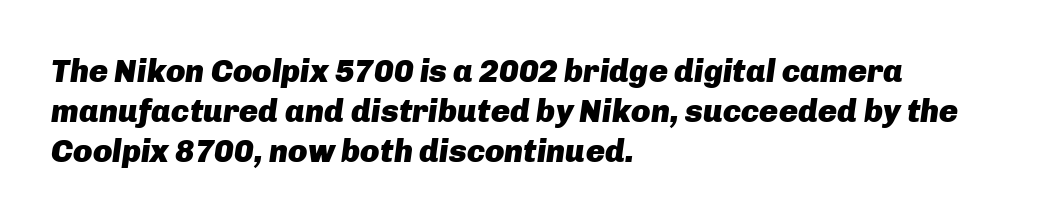
{"italic": "yes", "lean": "right", "slant_degrees": 8, "bold": "yes", "weight": "heavy", "width": "normal", "stroke_contrast": "low", "x_height": "medium", "monospaced": "no", "underline": "no", "align": "left", "line_spacing": "normal", "line_spacing_ratio": 1.25, "letter_spacing": "normal", "letter_spacing_em": 0.0, "glyph_px": 32}
